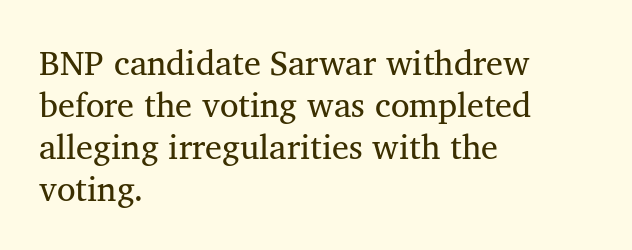
{"serif": "yes", "italic": "no", "bold": "no", "weight": "regular", "width": "normal", "stroke_contrast": "medium", "x_height": "medium", "monospaced": "no", "underline": "no", "align": "left", "line_spacing_ratio": 1.24, "letter_spacing": "normal", "letter_spacing_em": 0.0, "glyph_px": 34}
